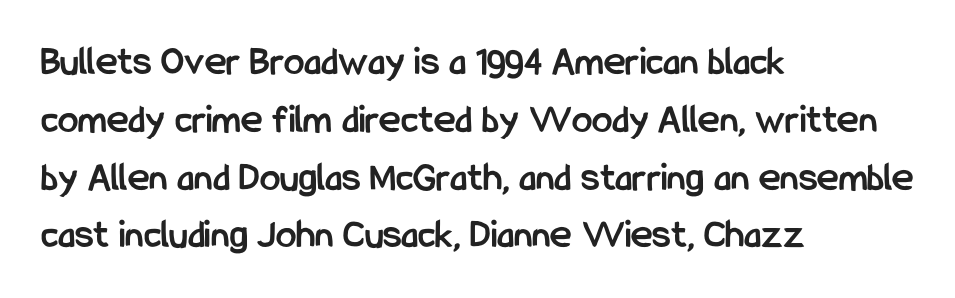
{"serif": "no", "italic": "no", "bold": "yes", "weight": "semibold", "width": "condensed", "stroke_contrast": "low", "x_height": "medium", "monospaced": "no", "underline": "no", "align": "left", "line_spacing": "normal", "line_spacing_ratio": 1.41, "letter_spacing": "normal", "letter_spacing_em": 0.0, "glyph_px": 41}
